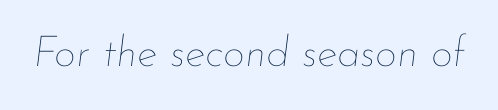
The image shows 43 px thin type, italic (leaning right); set normal letter spacing, not underlined; low stroke contrast and a small x-height.
